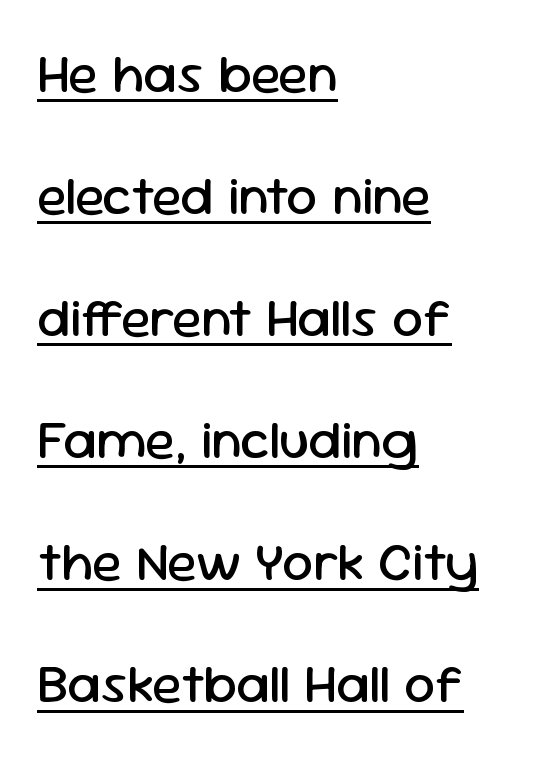
Q: Is the text bold? A: No.
Q: Is the text italic (slanted)? A: No, it is upright.
Q: Is the typeface a serif or a sans-serif typeface? A: Sans-serif.
Q: Is the text underlined? A: Yes.
Q: How is the paragraph aligned? A: Left-aligned.
Q: Is the spacing between letters normal or unusually wide? A: Normal.
Q: Is the spacing between lines tight, normal or loose? A: Loose.
Q: Width (condensed, normal, or wide)? A: Normal.
Q: Stroke contrast? A: Low.
Q: x-height? A: Medium.
Q: Monospaced? A: No.
